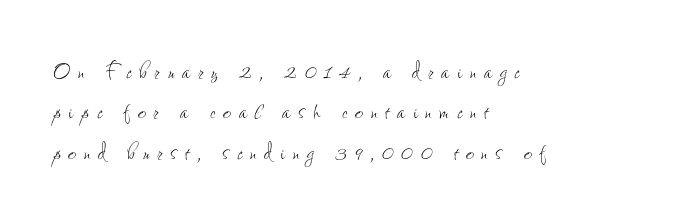
The text block is weighted toward the left margin, trailing off unevenly rightward. Each letter keeps its own natural width here, so spacing adapts to shape. A quiet, ordinary-to-light weight characterises the typeface. The rendering uses a moderate line-height, typical for paragraphs.
